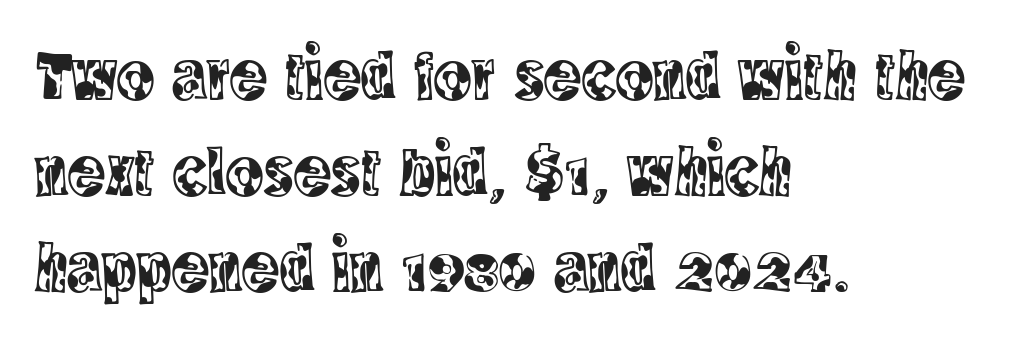
Check under the words: just untouched page. This rendering leaves character spacing at its baseline value. Quick note: not italic, upright. Varying glyph widths throughout — classic text-font behaviour. The leading is moderate, giving the passage an even texture.
